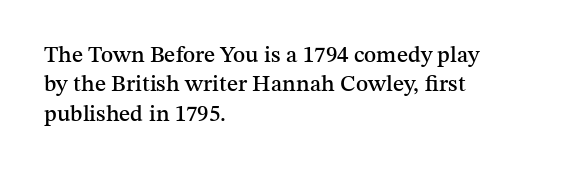
The image shows 23 px text type, upright; set left-aligned, normal line spacing (1.28x), normal letter spacing, not underlined.
